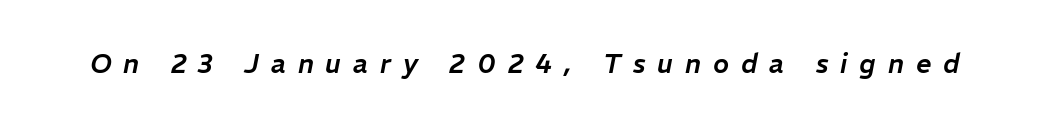
The image shows 27 px text type, italic (leaning right); set unusually wide letter spacing (+0.44 em), not underlined.
